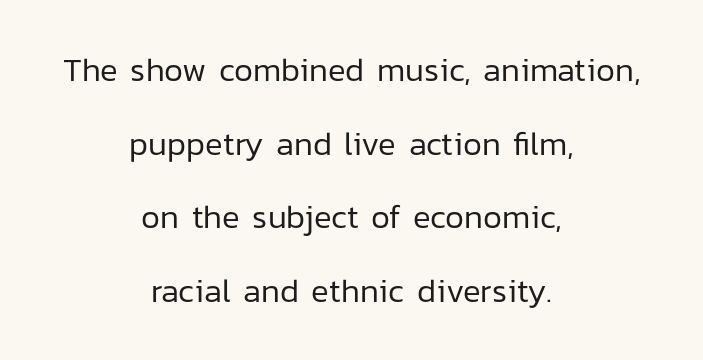
{"serif": "no", "italic": "no", "bold": "no", "weight": "regular", "width": "normal", "stroke_contrast": "low", "x_height": "medium", "monospaced": "no", "underline": "no", "align": "center", "line_spacing": "loose", "line_spacing_ratio": 2.23, "letter_spacing": "normal", "letter_spacing_em": 0.0, "glyph_px": 33}
